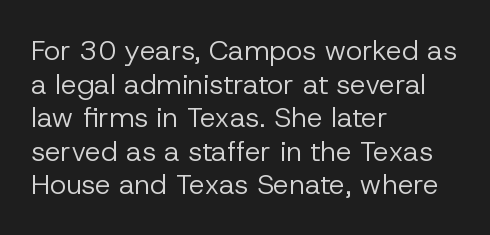
{"serif": "no", "italic": "no", "bold": "no", "weight": "regular", "width": "normal", "stroke_contrast": "low", "x_height": "medium", "monospaced": "no", "underline": "no", "align": "left", "line_spacing_ratio": 1.2, "letter_spacing": "normal", "letter_spacing_em": 0.0, "glyph_px": 28}
